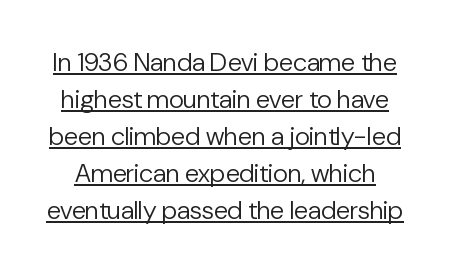
The image shows 26 px text type, upright; set normal line spacing (1.42x), normal letter spacing, underlined.
